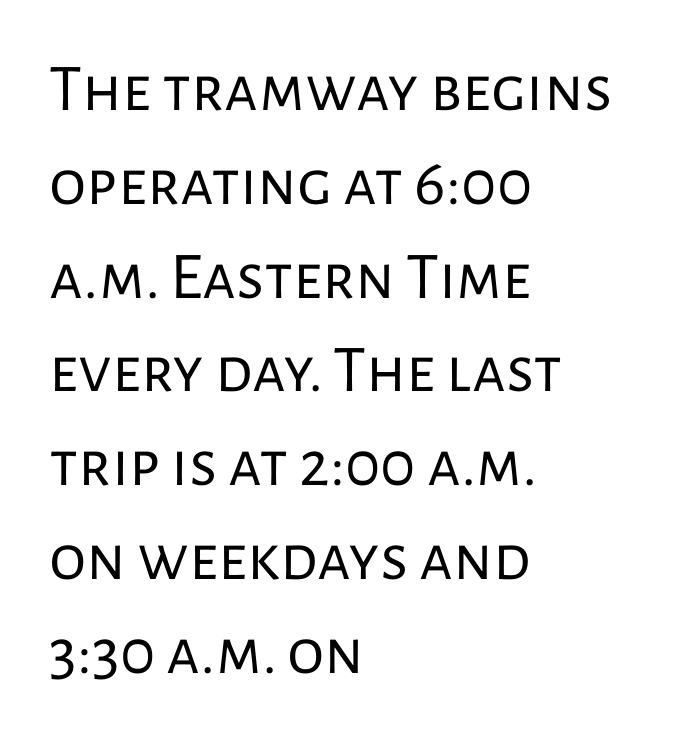
The image shows 67 px regular-weight sans-serif type, upright; set left-aligned, normal line spacing (1.4x), normal letter spacing, not underlined; low stroke contrast and a medium x-height.
